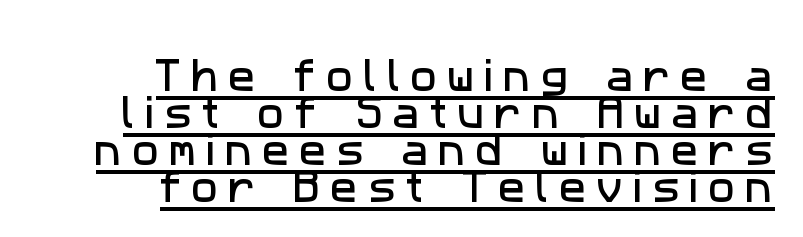
The line texture is sparse and dotted thanks to wide tracking. If you drew a ruler down the right edge, every line would touch it. This sample has the flowing, uneven cadence of proportional lettering. The specimen includes a rule beneath the text block's lines. Tightly led — the rows are bunched.
